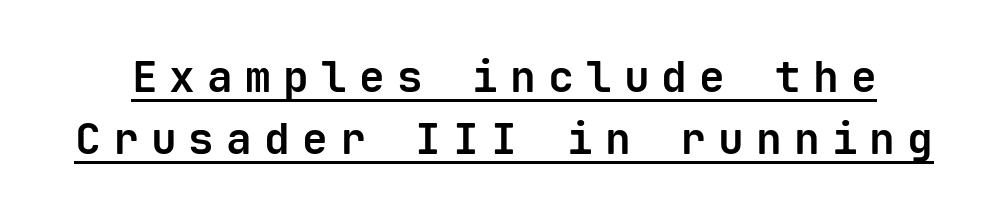
{"serif": "no", "italic": "no", "bold": "yes", "weight": "bold", "width": "normal", "stroke_contrast": "low", "x_height": "medium", "monospaced": "yes", "underline": "yes", "line_spacing": "normal", "line_spacing_ratio": 1.44, "letter_spacing": "wide", "letter_spacing_em": 0.28, "glyph_px": 43}
